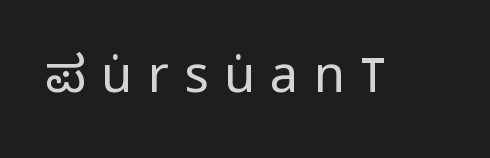
Q: Is the text bold? A: No.
Q: Is the text italic (slanted)? A: No, it is upright.
Q: Is the typeface a serif or a sans-serif typeface? A: Sans-serif.
Q: Is the text underlined? A: No.
Q: Is the spacing between letters normal or unusually wide? A: Unusually wide.
Q: Width (condensed, normal, or wide)? A: Condensed.
Q: Stroke contrast? A: Low.
Q: x-height? A: Large.
Q: Monospaced? A: No.
